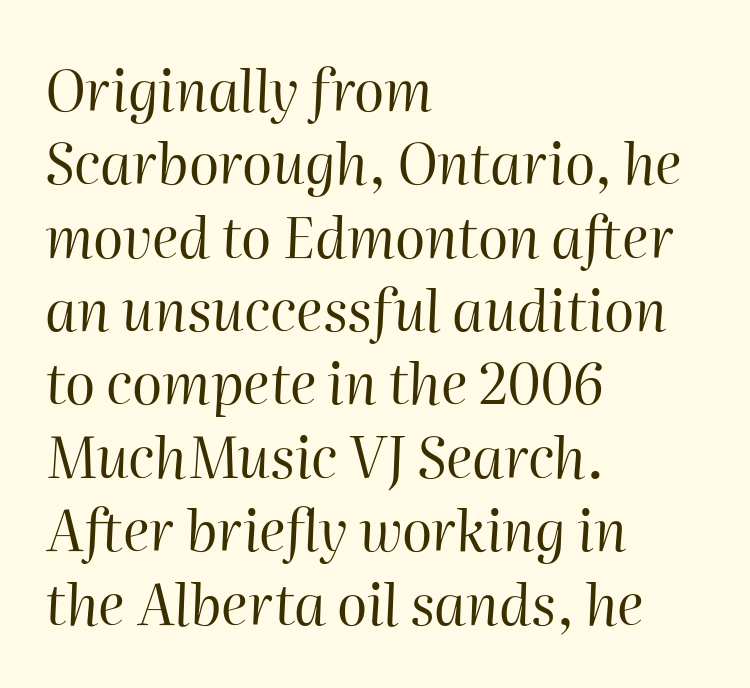
The rows are spaced the way most documents space them. Does the lettering tilt? It does — this is italic. Summary of weight: not heavy and not bold. Here the designer chose a conventional face with non-uniform glyph widths.
